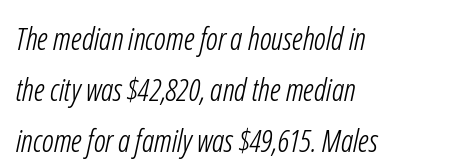
Q: Is the text bold? A: No.
Q: Is the typeface a serif or a sans-serif typeface? A: Sans-serif.
Q: Is the text underlined? A: No.
Q: How is the paragraph aligned? A: Left-aligned.
Q: Is the spacing between letters normal or unusually wide? A: Normal.
Q: Is the spacing between lines tight, normal or loose? A: Normal.
Q: Width (condensed, normal, or wide)? A: Condensed.
Q: Stroke contrast? A: Low.
Q: x-height? A: Medium.
Q: Monospaced? A: No.
